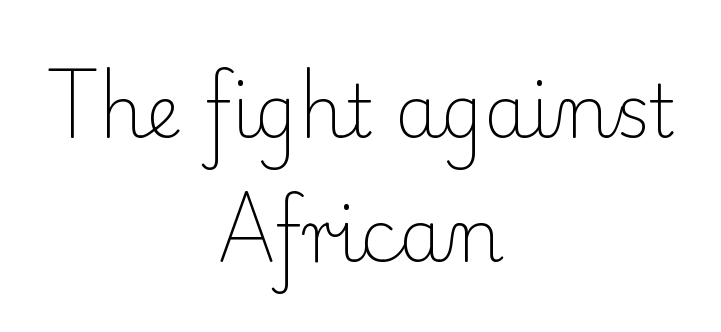
Q: Is the text bold? A: No.
Q: Is the text italic (slanted)? A: No, it is upright.
Q: Is the typeface a serif or a sans-serif typeface? A: Serif.
Q: Is the text underlined? A: No.
Q: How is the paragraph aligned? A: Centered.
Q: Is the spacing between letters normal or unusually wide? A: Normal.
Q: Width (condensed, normal, or wide)? A: Normal.
Q: Stroke contrast? A: Low.
Q: x-height? A: Small.
Q: Monospaced? A: No.
